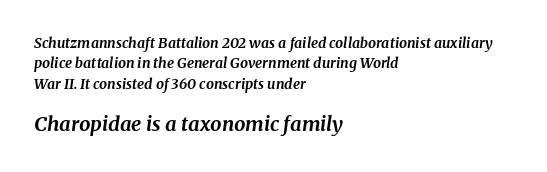
The line texture is even and compact thanks to regular tracking. Every row of glyphs begins at an identical x-position on the left. Tall strokes in this sample are angled rather than plumb. Strong, thick strokes mark this as bold type. Check the space under the baseline: it is left empty.
